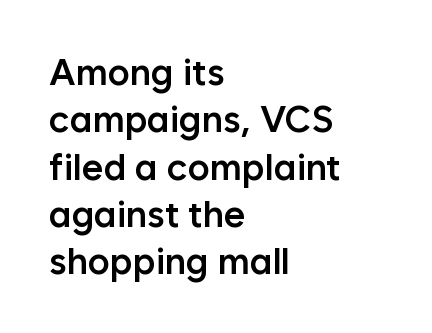
Quick note: underline off. Does the type have serifs? No, each stem ends abruptly. Designer's note — italics off, roman on. These lines carry some extra weight — a demibold, not a full bold.
